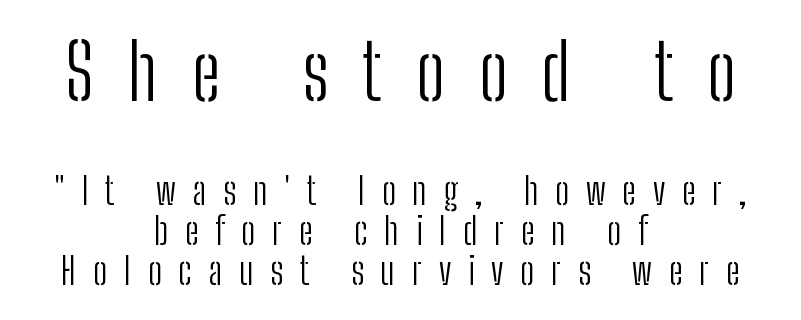
{"serif": "no", "italic": "no", "bold": "no", "weight": "light", "width": "condensed", "stroke_contrast": "low", "x_height": "medium", "monospaced": "no", "underline": "no", "align": "center", "line_spacing": "tight", "line_spacing_ratio": 1.05, "letter_spacing": "wide", "letter_spacing_em": 0.44, "larger_block": "first", "size_ratio": 2.03, "glyph_px": 77}
